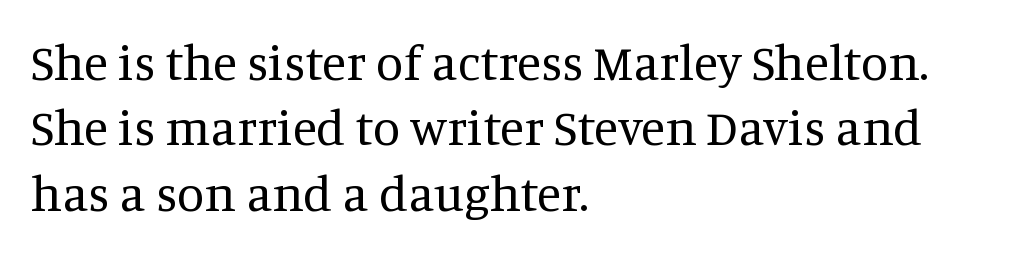
Honestly, there is no underline to notice here at all. The axis of the letterforms is exactly vertical. The weight tops out at a normal text grade. These lines are composed in type with serifs. Varying glyph widths throughout — classic text-font behaviour.
